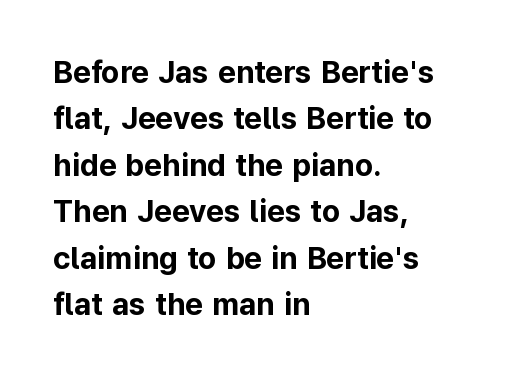
Character widths vary here, with narrow letters taking less room than wide ones. The rendering anchors every line to the left-hand side. Thick stems and heavy bowls — unmistakably bold. This is roman type, the default non-slanted kind. Unmarked baselines from the first word to the last. Regarding serifs, this sample does without them.
